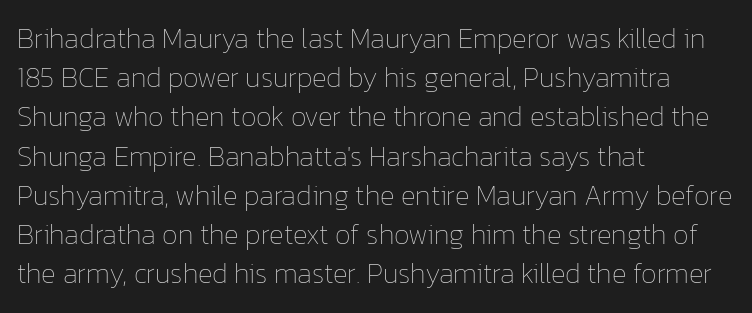
Anything drawn beneath the words? Only blank space. These lines are set flush left with a ragged right edge. Is the type heavy? It reads as light-to-regular instead. Do the characters align in a grid? No, the font is proportional. The type sits square on the baseline with zero lean.
